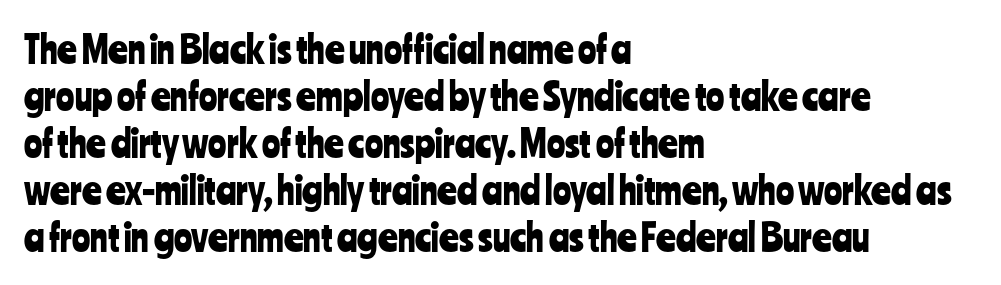
The image shows 38 px condensed sans-serif type, upright; set left-aligned, line spacing 1.24x, normal letter spacing, not underlined; low stroke contrast and a medium x-height.
